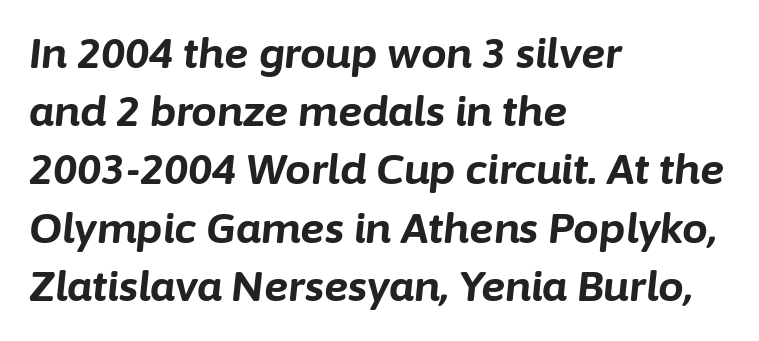
{"italic": "yes", "lean": "right", "slant_degrees": 6, "bold": "yes", "weight": "bold", "width": "normal", "stroke_contrast": "low", "x_height": "medium", "monospaced": "no", "underline": "no", "align": "left", "line_spacing": "normal", "line_spacing_ratio": 1.42, "letter_spacing": "normal", "letter_spacing_em": 0.0, "glyph_px": 41}
